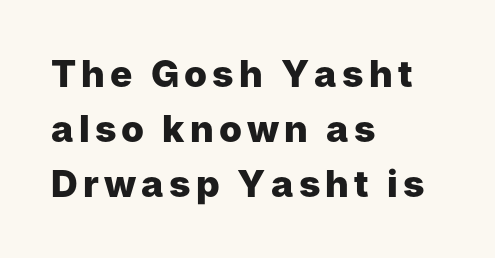
Q: Is the text bold? A: Yes.
Q: Is the text italic (slanted)? A: No, it is upright.
Q: Is the typeface a serif or a sans-serif typeface? A: Sans-serif.
Q: Is the text underlined? A: No.
Q: How is the paragraph aligned? A: Left-aligned.
Q: Is the spacing between lines tight, normal or loose? A: Normal.
Q: Width (condensed, normal, or wide)? A: Normal.
Q: Stroke contrast? A: Low.
Q: x-height? A: Medium.
Q: Monospaced? A: No.
